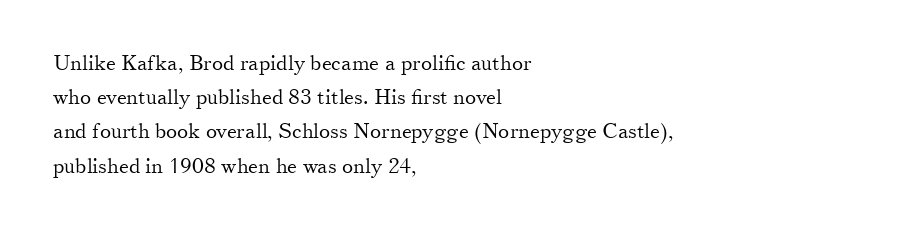
Q: Is the text bold? A: No.
Q: Is the text italic (slanted)? A: No, it is upright.
Q: Is the text underlined? A: No.
Q: How is the paragraph aligned? A: Left-aligned.
Q: Is the spacing between letters normal or unusually wide? A: Normal.
Q: Is the spacing between lines tight, normal or loose? A: Normal.
